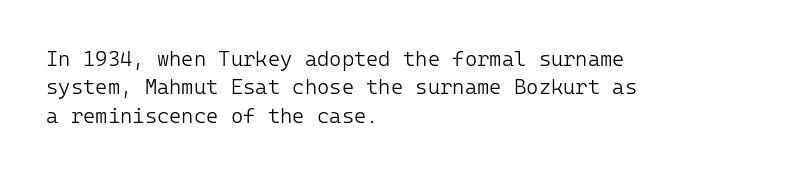
The image shows 21 px text type, upright; set left-aligned, normal line spacing (1.35x), normal letter spacing, not underlined.
